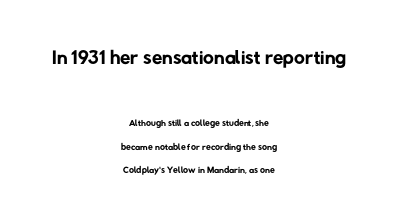
Q: Is the text bold? A: No.
Q: Is the typeface a serif or a sans-serif typeface? A: Sans-serif.
Q: Is the text underlined? A: No.
Q: How is the paragraph aligned? A: Centered.
Q: Is the spacing between letters normal or unusually wide? A: Normal.
Q: Is the spacing between lines tight, normal or loose? A: Normal.
Q: Which block of text is set in a larger size, the first (top) or the second (bottom)? A: The first (top) one.
Q: Width (condensed, normal, or wide)? A: Normal.
Q: Stroke contrast? A: Low.
Q: x-height? A: Medium.
Q: Monospaced? A: No.
